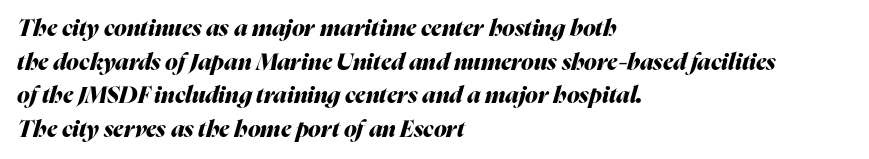
The letterforms sit shoulder to shoulder at normal distance. Italic: yes, the glyphs are oblique. Compared with a centered layout, this one pins lines to the left instead. This block has exactly the height ordinary leading produces.
